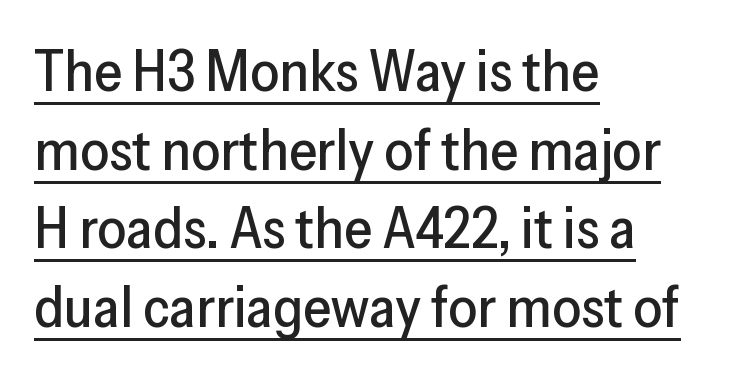
The image shows 57 px sans-serif type, upright; set left-aligned, normal line spacing (1.38x), normal letter spacing, underlined; low stroke contrast and a medium x-height.
